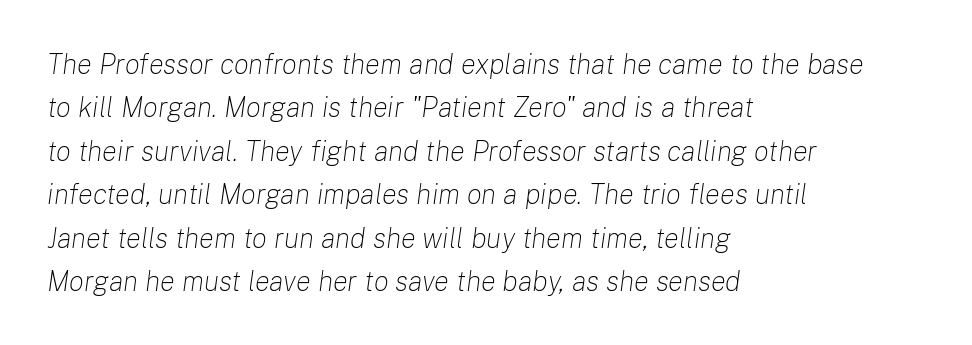
Q: Is the text bold? A: No.
Q: Is the text italic (slanted)? A: Yes, it leans right by about 8 degrees.
Q: Is the text underlined? A: No.
Q: How is the paragraph aligned? A: Left-aligned.
Q: Is the spacing between letters normal or unusually wide? A: Normal.
Q: Is the spacing between lines tight, normal or loose? A: Normal.
Q: Width (condensed, normal, or wide)? A: Normal.
Q: Stroke contrast? A: Low.
Q: x-height? A: Medium.
Q: Monospaced? A: No.
